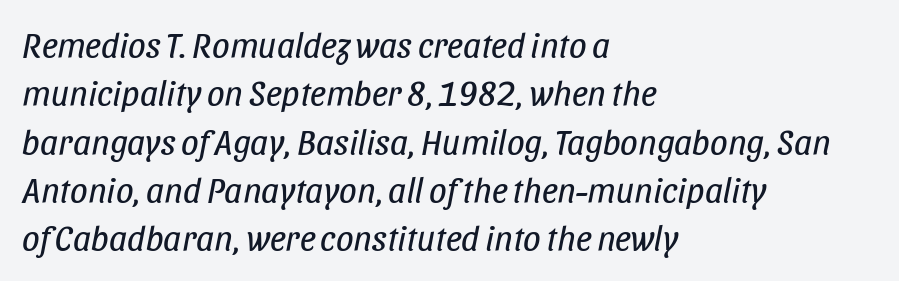
The image shows 35 px regular-weight, condensed type, italic (leaning right); set left-aligned, normal line spacing (1.38x), normal letter spacing, not underlined; low stroke contrast and a large x-height.
